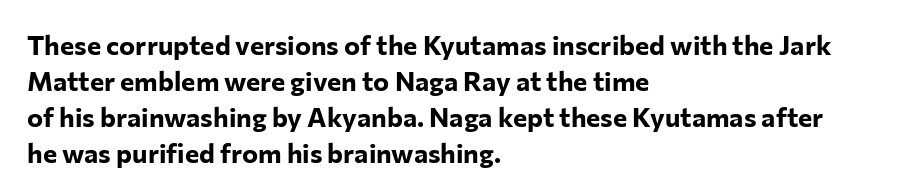
Is there much room between lines? A standard amount, neither cramped nor airy. This rendering features lettering with no underline. The typography opts for an upright posture over an oblique one. Standard letterfit; no display-style spreading of the glyphs. Line starts are locked; line ends wander. Heavy-handed strokes throughout: this text is bold.
